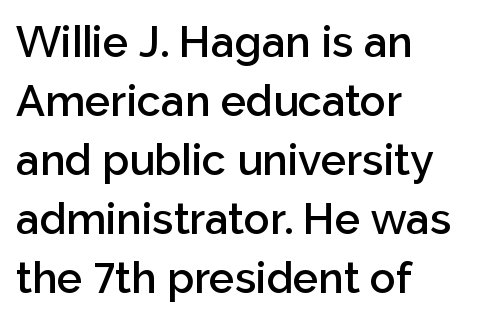
The typeface chosen for these lines omits serifs. The area under the type is left untouched. The vertical gap from one line to the next is medium. This is moderately heavy type, rendered in semibold. The text block is weighted toward the left margin, trailing off unevenly rightward. The passage shown has conventional tracking throughout.
